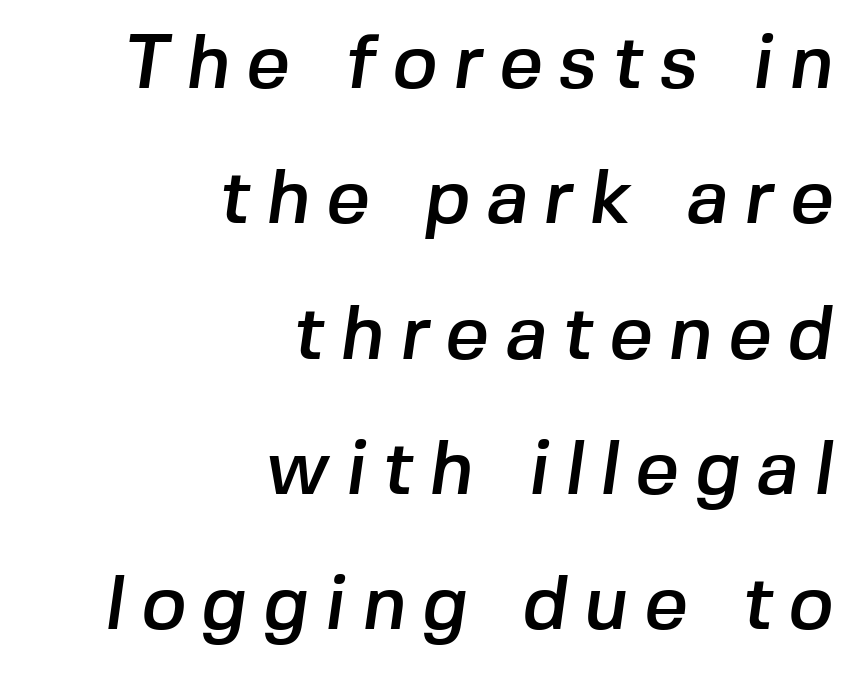
{"serif": "no", "width": "normal", "stroke_contrast": "low", "x_height": "medium", "monospaced": "no", "underline": "no", "align": "right", "line_spacing_ratio": 1.78, "letter_spacing": "wide", "letter_spacing_em": 0.21, "glyph_px": 76}
